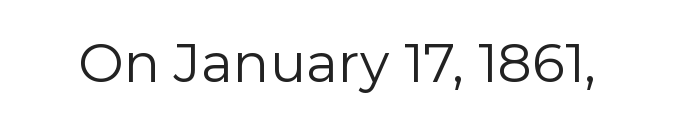
{"serif": "no", "italic": "no", "bold": "no", "weight": "regular", "width": "normal", "stroke_contrast": "low", "x_height": "medium", "monospaced": "no", "underline": "no", "letter_spacing": "normal", "letter_spacing_em": 0.0, "glyph_px": 54}
